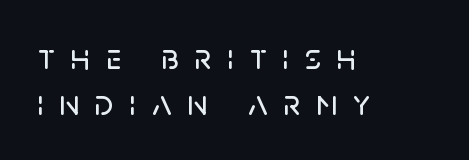
Q: Is the text italic (slanted)? A: No, it is upright.
Q: Is the typeface a serif or a sans-serif typeface? A: Sans-serif.
Q: Is the text underlined? A: No.
Q: How is the paragraph aligned? A: Left-aligned.
Q: Is the spacing between letters normal or unusually wide? A: Unusually wide.
Q: Is the spacing between lines tight, normal or loose? A: Normal.
Q: Width (condensed, normal, or wide)? A: Normal.
Q: Stroke contrast? A: Low.
Q: x-height? A: Large.
Q: Monospaced? A: No.
